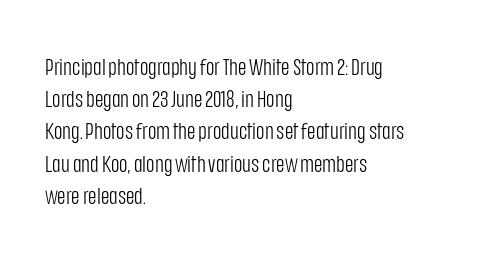
{"italic": "no", "bold": "no", "underline": "no", "align": "left", "line_spacing": "normal", "line_spacing_ratio": 1.4, "letter_spacing": "normal", "letter_spacing_em": 0.0, "glyph_px": 23}
